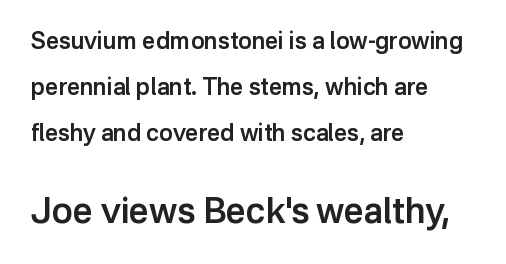
The image shows 35 px semibold sans-serif type, upright; set left-aligned, loose line spacing (1.99x), normal letter spacing, not underlined; the second (bottom) block is 1.52x larger; low stroke contrast and a medium x-height.
